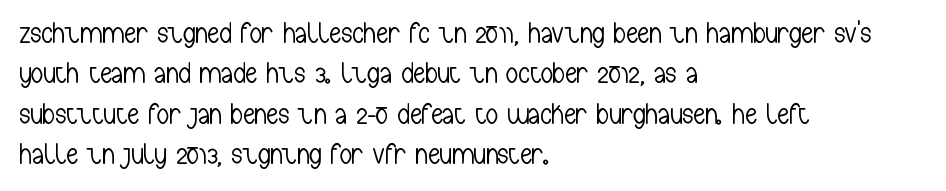
Q: Is the text bold? A: No.
Q: Is the text italic (slanted)? A: No, it is upright.
Q: Is the typeface a serif or a sans-serif typeface? A: Sans-serif.
Q: Is the text underlined? A: No.
Q: How is the paragraph aligned? A: Left-aligned.
Q: Is the spacing between letters normal or unusually wide? A: Normal.
Q: Is the spacing between lines tight, normal or loose? A: Normal.
Q: Width (condensed, normal, or wide)? A: Condensed.
Q: Stroke contrast? A: Low.
Q: x-height? A: Medium.
Q: Monospaced? A: No.
